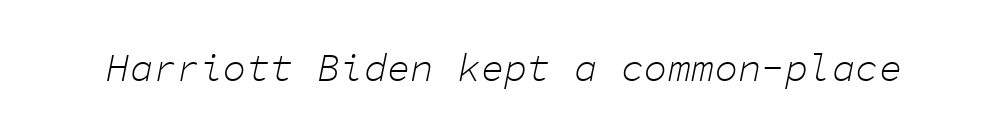
{"italic": "yes", "lean": "right", "slant_degrees": 11, "bold": "no", "weight": "light", "width": "normal", "stroke_contrast": "low", "x_height": "medium", "monospaced": "yes", "underline": "no", "letter_spacing": "normal", "letter_spacing_em": 0.0, "glyph_px": 39}
